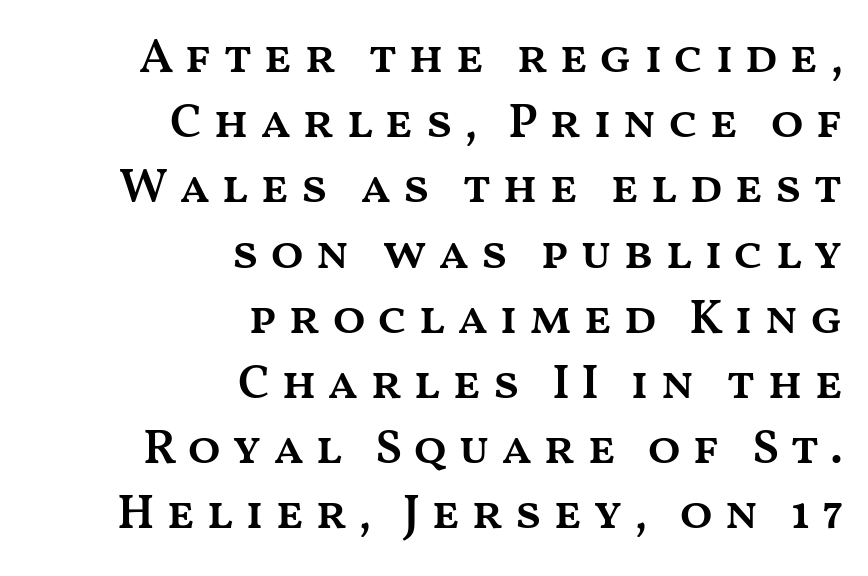
The image shows 49 px semibold, wide type, upright; set right-aligned, normal line spacing (1.33x), unusually wide letter spacing (+0.22 em), not underlined; medium stroke contrast and a medium x-height.
